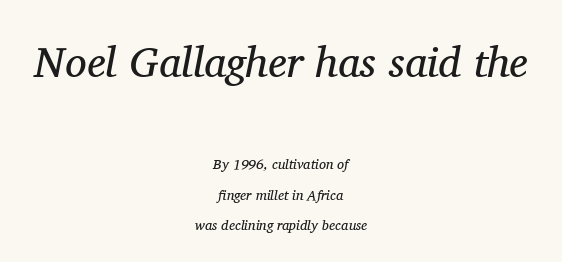
{"serif": "yes", "italic": "yes", "lean": "right", "slant_degrees": 11, "bold": "no", "weight": "regular", "width": "normal", "stroke_contrast": "medium", "x_height": "medium", "monospaced": "no", "underline": "no", "align": "center", "line_spacing": "loose", "line_spacing_ratio": 2.16, "letter_spacing": "normal", "letter_spacing_em": 0.0, "larger_block": "first", "size_ratio": 3.07, "glyph_px": 43}
